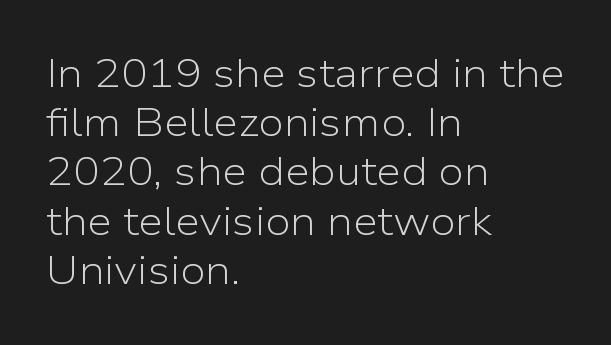
Q: Is the text bold? A: No.
Q: Is the text italic (slanted)? A: No, it is upright.
Q: Is the typeface a serif or a sans-serif typeface? A: Sans-serif.
Q: Is the text underlined? A: No.
Q: How is the paragraph aligned? A: Left-aligned.
Q: Is the spacing between letters normal or unusually wide? A: Normal.
Q: Width (condensed, normal, or wide)? A: Normal.
Q: Stroke contrast? A: Low.
Q: x-height? A: Medium.
Q: Monospaced? A: No.
